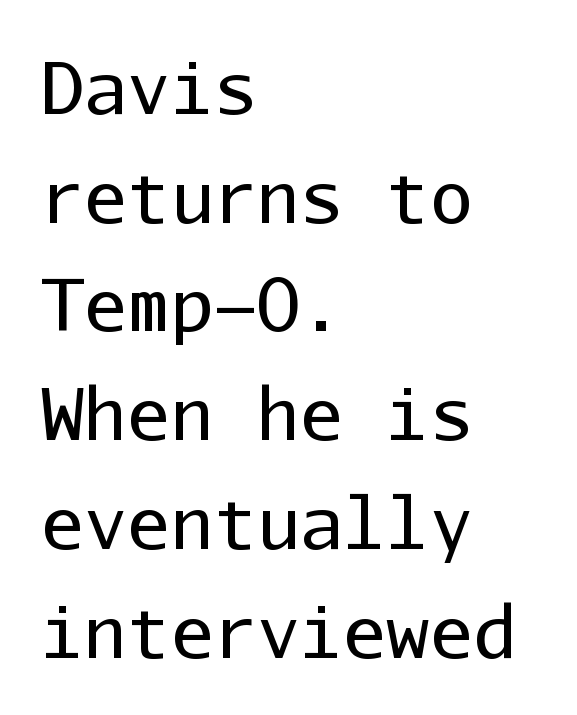
Q: Is the text bold? A: No.
Q: Is the text italic (slanted)? A: No, it is upright.
Q: Is the typeface a serif or a sans-serif typeface? A: Sans-serif.
Q: Is the text underlined? A: No.
Q: How is the paragraph aligned? A: Left-aligned.
Q: Is the spacing between letters normal or unusually wide? A: Normal.
Q: Is the spacing between lines tight, normal or loose? A: Normal.
Q: Width (condensed, normal, or wide)? A: Normal.
Q: Stroke contrast? A: Low.
Q: x-height? A: Medium.
Q: Monospaced? A: Yes.
